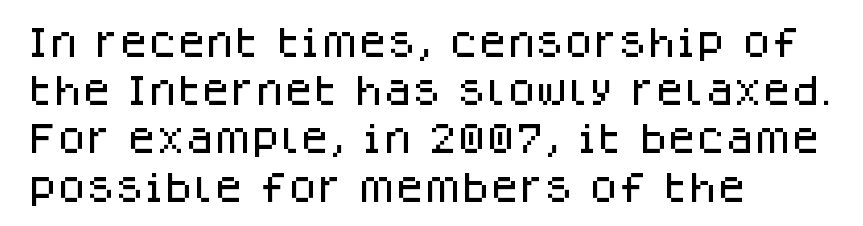
Q: Is the text italic (slanted)? A: No, it is upright.
Q: Is the typeface a serif or a sans-serif typeface? A: Sans-serif.
Q: Is the text underlined? A: No.
Q: How is the paragraph aligned? A: Left-aligned.
Q: Is the spacing between letters normal or unusually wide? A: Normal.
Q: Is the spacing between lines tight, normal or loose? A: Normal.
Q: Width (condensed, normal, or wide)? A: Normal.
Q: Stroke contrast? A: Low.
Q: x-height? A: Large.
Q: Monospaced? A: No.
